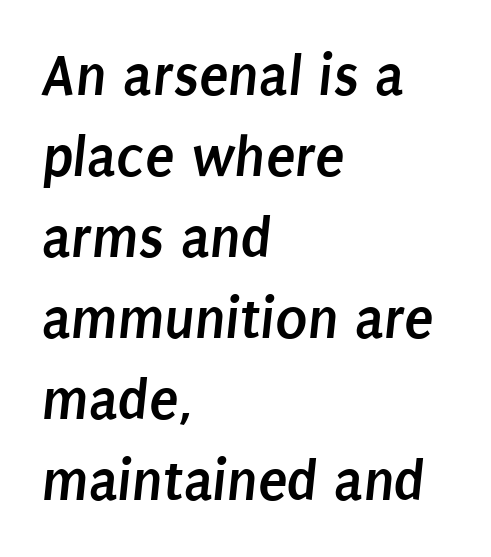
The image shows 60 px semibold, condensed sans-serif type; set left-aligned, normal line spacing (1.35x), normal letter spacing, not underlined; low stroke contrast and a large x-height.
